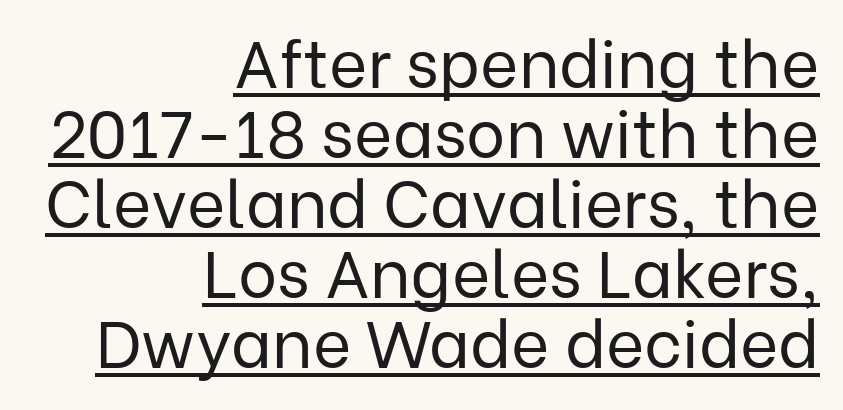
Q: Is the text bold? A: No.
Q: Is the text italic (slanted)? A: No, it is upright.
Q: Is the typeface a serif or a sans-serif typeface? A: Sans-serif.
Q: Is the text underlined? A: Yes.
Q: How is the paragraph aligned? A: Right-aligned.
Q: Is the spacing between letters normal or unusually wide? A: Normal.
Q: Is the spacing between lines tight, normal or loose? A: Tight.
Q: Width (condensed, normal, or wide)? A: Normal.
Q: Stroke contrast? A: Low.
Q: x-height? A: Medium.
Q: Monospaced? A: No.
